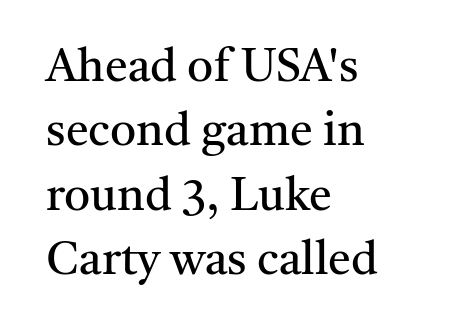
The image shows 46 px regular-weight serif type, upright; set left-aligned, normal line spacing (1.4x), normal letter spacing, not underlined; medium stroke contrast and a medium x-height.
